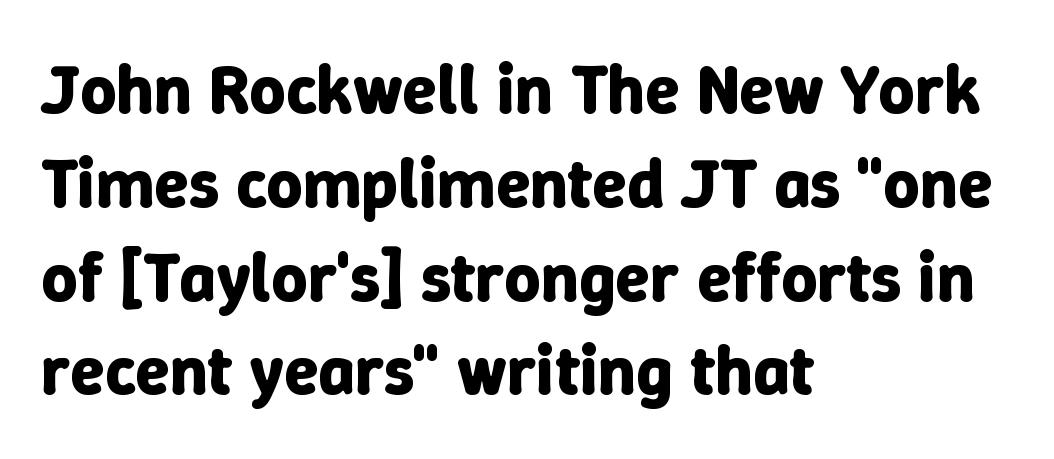
The image shows 70 px bold type, upright; set left-aligned, normal line spacing (1.34x), normal letter spacing, not underlined; low stroke contrast and a medium x-height.
